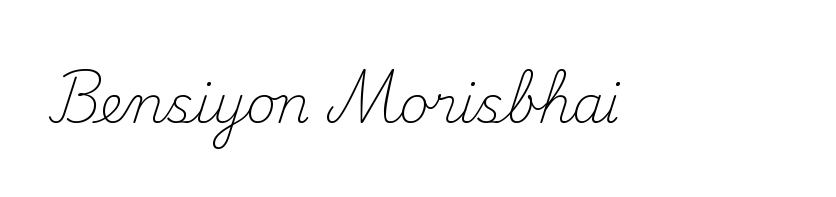
Q: Is the text bold? A: No.
Q: Is the text italic (slanted)? A: Yes.
Q: Is the typeface a serif or a sans-serif typeface? A: Serif.
Q: Is the text underlined? A: No.
Q: Is the spacing between letters normal or unusually wide? A: Normal.
Q: Width (condensed, normal, or wide)? A: Normal.
Q: Stroke contrast? A: Medium.
Q: x-height? A: Small.
Q: Monospaced? A: No.
